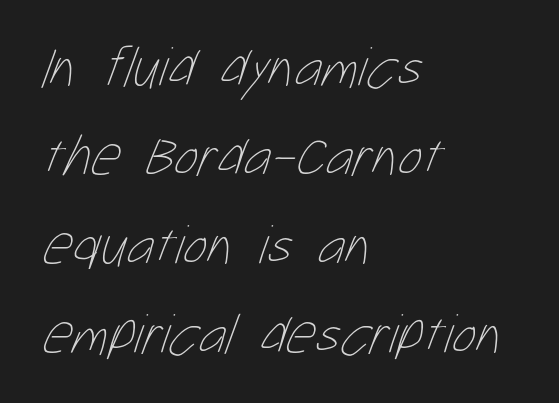
The image shows 57 px thin, condensed type; set left-aligned, normal line spacing (1.56x), normal letter spacing, not underlined; low stroke contrast and a medium x-height.
